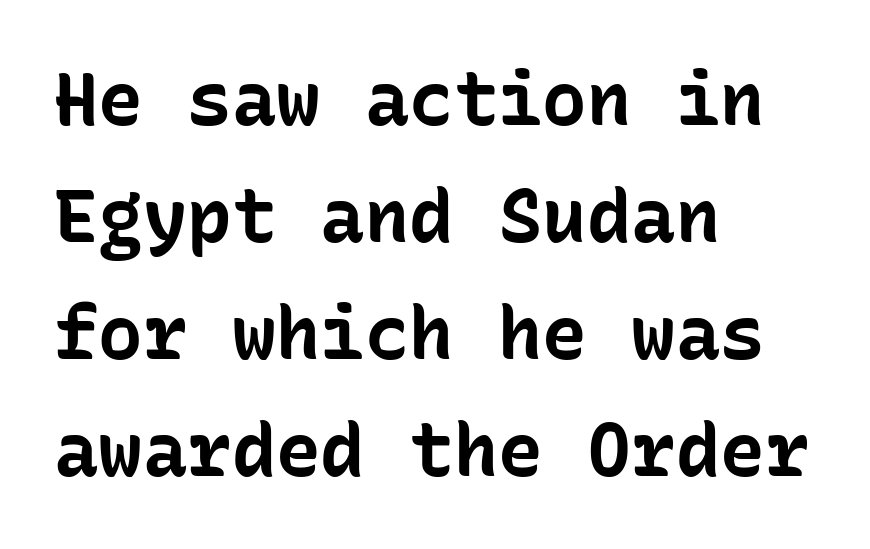
Q: Is the text bold? A: Yes.
Q: Is the text italic (slanted)? A: No, it is upright.
Q: Is the typeface a serif or a sans-serif typeface? A: Sans-serif.
Q: Is the text underlined? A: No.
Q: How is the paragraph aligned? A: Left-aligned.
Q: Is the spacing between letters normal or unusually wide? A: Normal.
Q: Is the spacing between lines tight, normal or loose? A: Normal.
Q: Width (condensed, normal, or wide)? A: Normal.
Q: Stroke contrast? A: Low.
Q: x-height? A: Medium.
Q: Monospaced? A: Yes.
